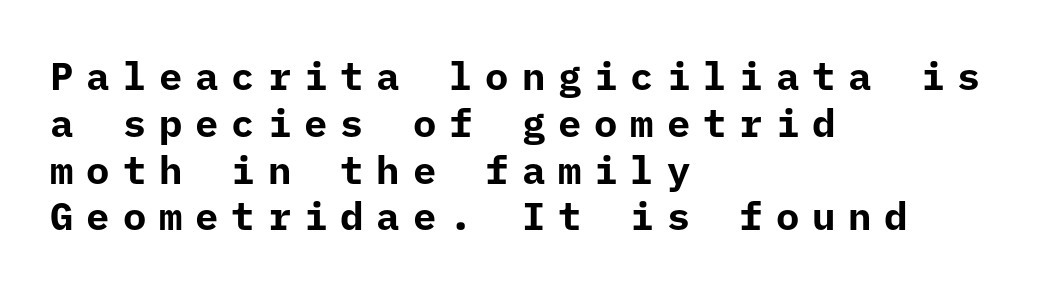
Q: Is the text bold? A: Yes.
Q: Is the text italic (slanted)? A: No, it is upright.
Q: Is the typeface a serif or a sans-serif typeface? A: Sans-serif.
Q: Is the text underlined? A: No.
Q: How is the paragraph aligned? A: Left-aligned.
Q: Is the spacing between letters normal or unusually wide? A: Unusually wide.
Q: Width (condensed, normal, or wide)? A: Normal.
Q: Stroke contrast? A: Low.
Q: x-height? A: Medium.
Q: Monospaced? A: Yes.
